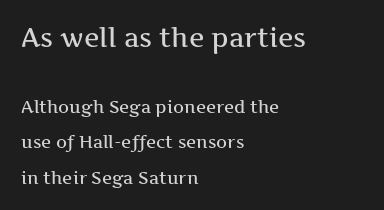
The line-height multiplier appears high, well above default. Has an underline been added? It has not. In terms of posture, this sample is upright. What stands out about the letter spacing? Nothing — it is the standard amount. Size contrast runs from large at the top to small at the bottom.
